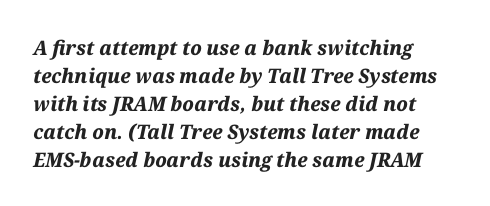
{"italic": "yes", "lean": "right", "slant_degrees": 12, "bold": "yes", "underline": "no", "align": "left", "line_spacing": "normal", "line_spacing_ratio": 1.4, "letter_spacing": "normal", "letter_spacing_em": 0.0, "glyph_px": 20}
